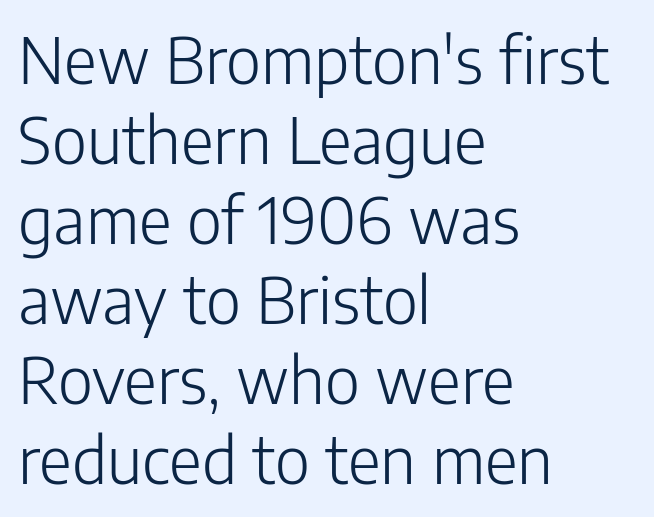
The image shows 64 px light sans-serif type, upright; set left-aligned, normal line spacing (1.25x), normal letter spacing, not underlined; low stroke contrast and a medium x-height.
